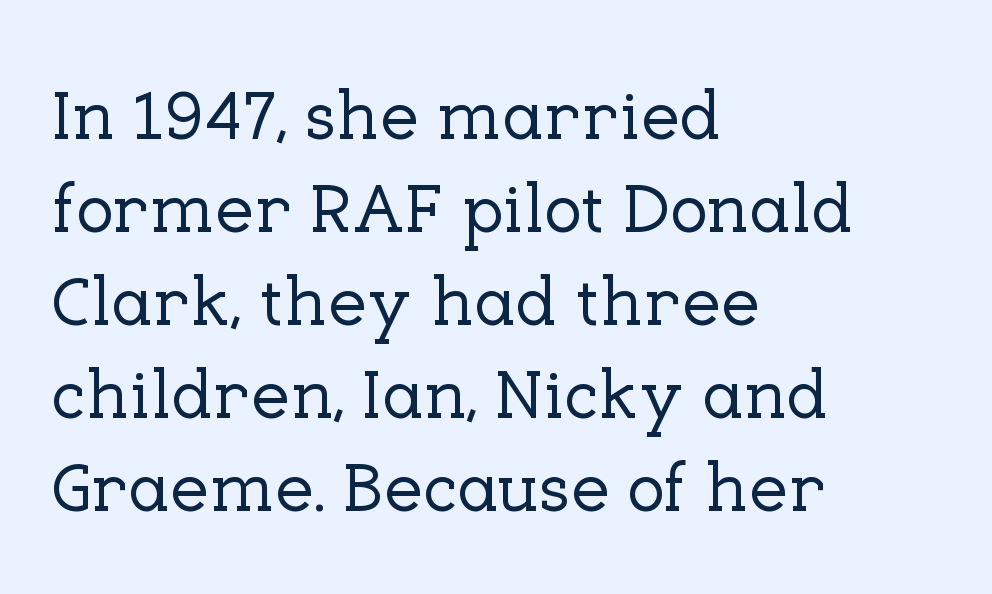
Q: Is the text italic (slanted)? A: No, it is upright.
Q: Is the typeface a serif or a sans-serif typeface? A: Serif.
Q: Is the text underlined? A: No.
Q: How is the paragraph aligned? A: Left-aligned.
Q: Is the spacing between letters normal or unusually wide? A: Normal.
Q: Is the spacing between lines tight, normal or loose? A: Normal.
Q: Width (condensed, normal, or wide)? A: Normal.
Q: Stroke contrast? A: Low.
Q: x-height? A: Medium.
Q: Monospaced? A: No.
